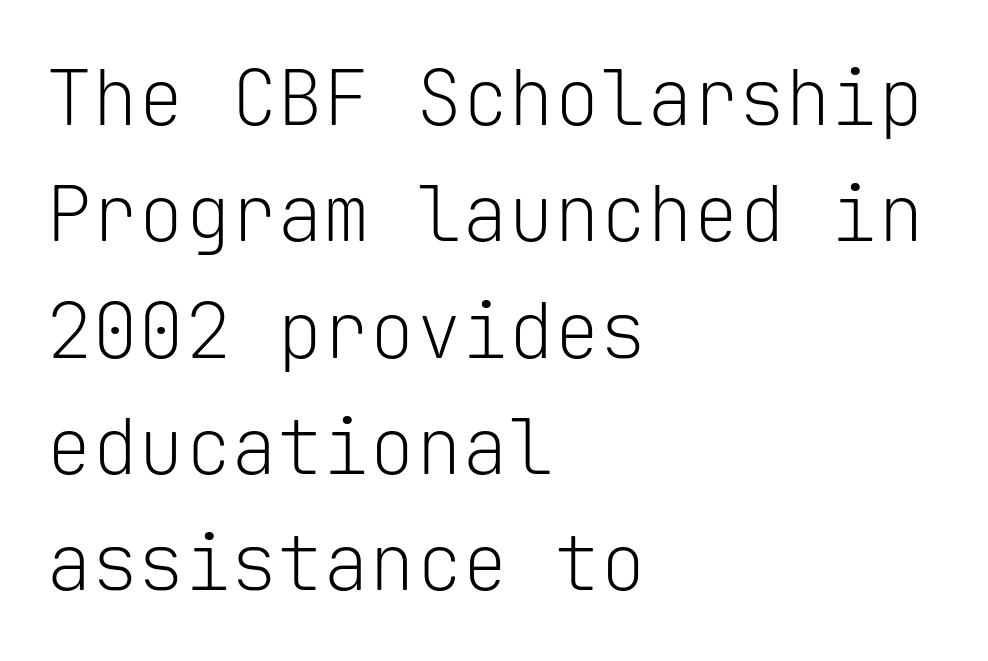
Baseline-to-baseline distance is the conventional proportion of letter height. The characters are drawn with everyday or finer stroke widths. The letters stand upright; this is a roman face. Words float on clear page, feet unadorned. Inter-character spacing is left at the font's built-in metrics.
